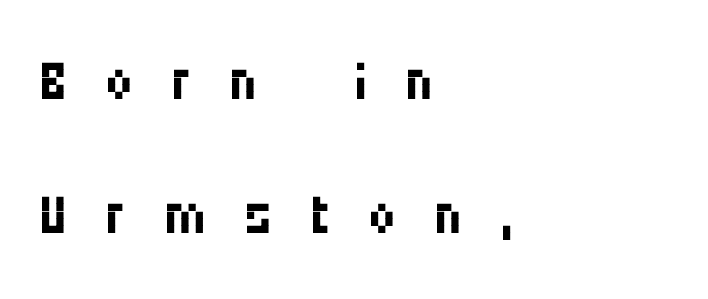
Q: Is the text bold? A: No.
Q: Is the text italic (slanted)? A: No, it is upright.
Q: Is the typeface a serif or a sans-serif typeface? A: Sans-serif.
Q: Is the text underlined? A: No.
Q: How is the paragraph aligned? A: Left-aligned.
Q: Is the spacing between letters normal or unusually wide? A: Unusually wide.
Q: Is the spacing between lines tight, normal or loose? A: Normal.
Q: Width (condensed, normal, or wide)? A: Condensed.
Q: Stroke contrast? A: Medium.
Q: x-height? A: Large.
Q: Monospaced? A: No.
